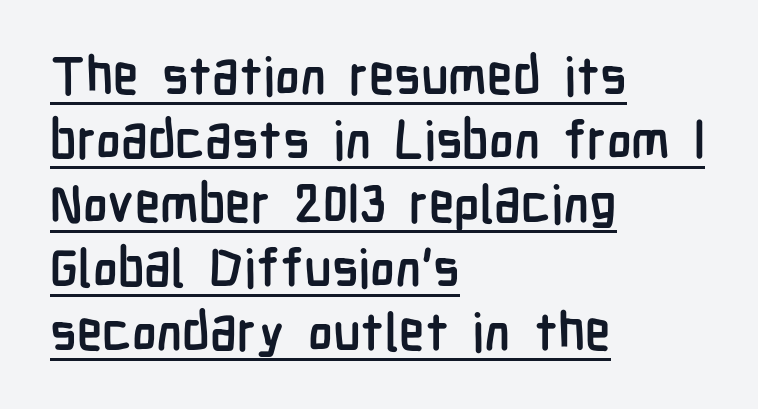
The image shows 52 px semibold, condensed sans-serif type, upright; set left-aligned, line spacing 1.23x, normal letter spacing, underlined; low stroke contrast and a medium x-height.
